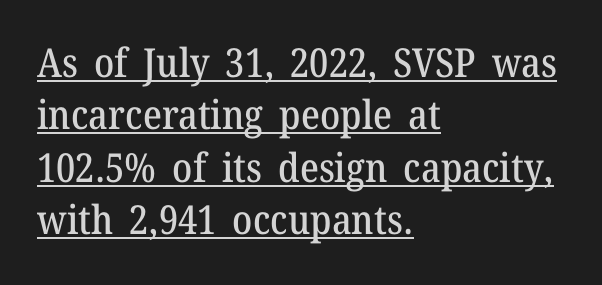
{"serif": "yes", "italic": "no", "width": "normal", "stroke_contrast": "medium", "x_height": "medium", "monospaced": "no", "underline": "yes", "align": "left", "line_spacing": "normal", "line_spacing_ratio": 1.31, "letter_spacing": "normal", "letter_spacing_em": 0.0, "glyph_px": 40}
